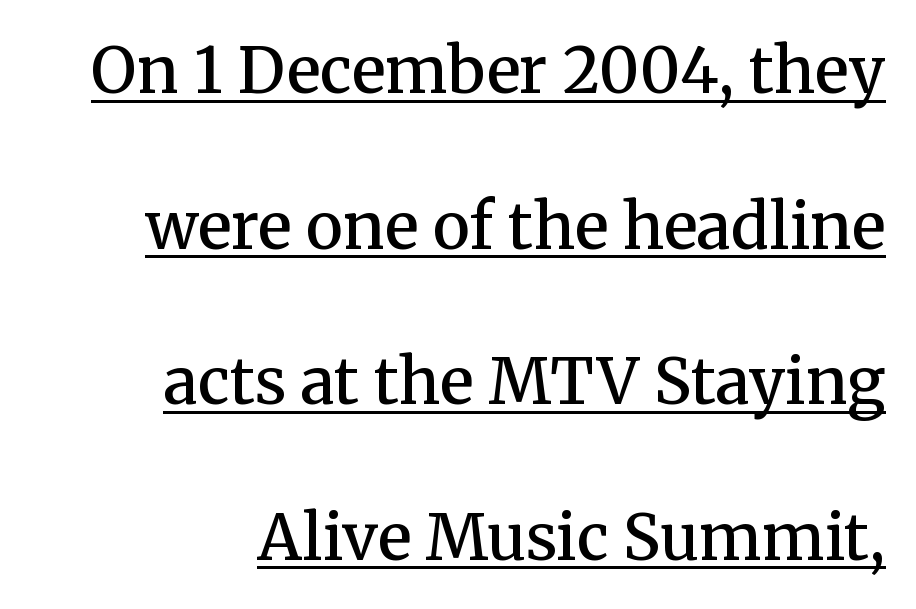
{"serif": "yes", "italic": "no", "bold": "semi", "weight": "semibold", "width": "normal", "stroke_contrast": "medium", "x_height": "medium", "monospaced": "no", "underline": "yes", "align": "right", "line_spacing": "loose", "line_spacing_ratio": 2.47, "letter_spacing": "normal", "letter_spacing_em": 0.0, "glyph_px": 63}
